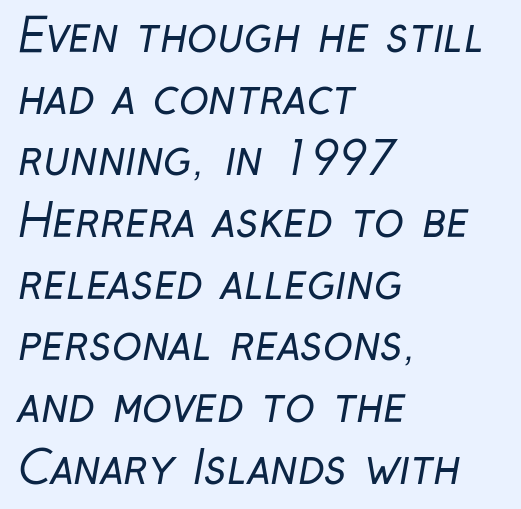
Q: Is the text bold? A: No.
Q: Is the typeface a serif or a sans-serif typeface? A: Sans-serif.
Q: Is the text underlined? A: No.
Q: How is the paragraph aligned? A: Left-aligned.
Q: Is the spacing between letters normal or unusually wide? A: Normal.
Q: Is the spacing between lines tight, normal or loose? A: Normal.
Q: Width (condensed, normal, or wide)? A: Condensed.
Q: Stroke contrast? A: Low.
Q: x-height? A: Medium.
Q: Monospaced? A: No.
